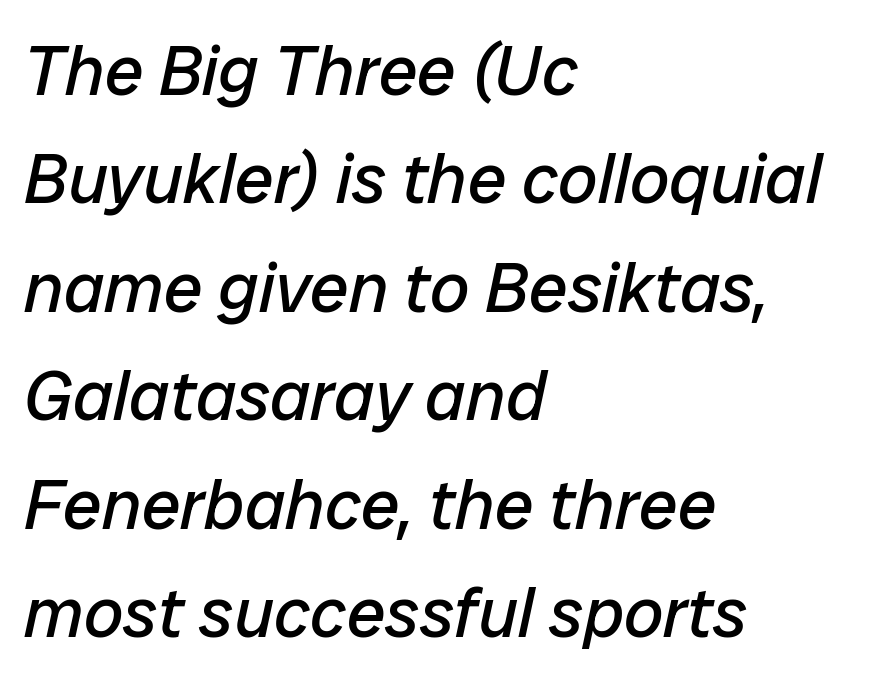
{"italic": "yes", "lean": "right", "slant_degrees": 12, "bold": "no", "weight": "regular", "width": "normal", "stroke_contrast": "low", "x_height": "medium", "monospaced": "no", "underline": "no", "align": "left", "line_spacing": "normal", "line_spacing_ratio": 1.55, "letter_spacing": "normal", "letter_spacing_em": 0.0, "glyph_px": 70}
